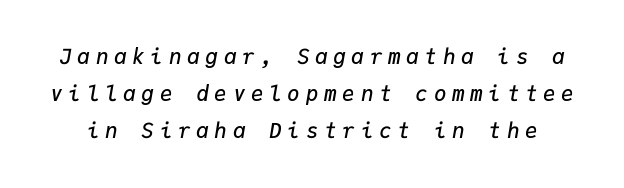
{"italic": "yes", "lean": "right", "slant_degrees": 9, "bold": "semi", "underline": "no", "line_spacing_ratio": 1.76, "letter_spacing": "wide", "letter_spacing_em": 0.27, "glyph_px": 21}
